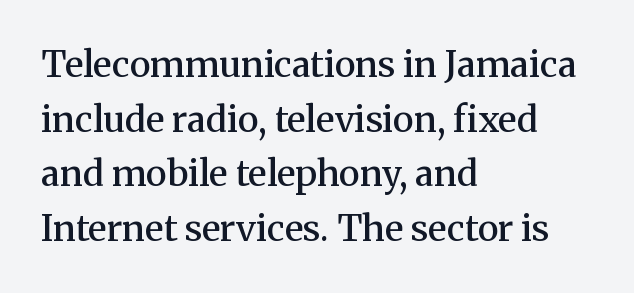
The image shows 36 px semibold serif type, upright; set left-aligned, normal line spacing (1.52x), normal letter spacing, not underlined; medium stroke contrast and a medium x-height.
